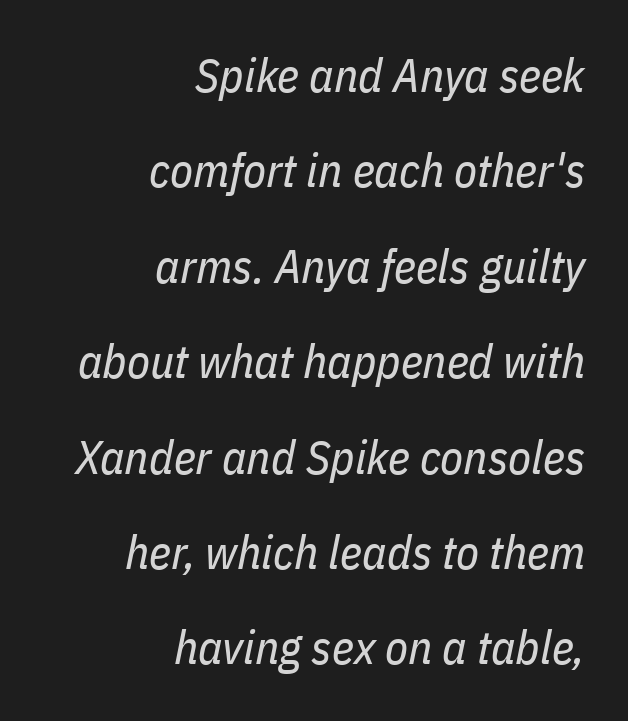
Q: Is the text bold? A: No.
Q: Is the text italic (slanted)? A: Yes, it leans right by about 11 degrees.
Q: Is the text underlined? A: No.
Q: How is the paragraph aligned? A: Right-aligned.
Q: Is the spacing between letters normal or unusually wide? A: Normal.
Q: Is the spacing between lines tight, normal or loose? A: Loose.
Q: Width (condensed, normal, or wide)? A: Condensed.
Q: Stroke contrast? A: Low.
Q: x-height? A: Medium.
Q: Monospaced? A: No.
